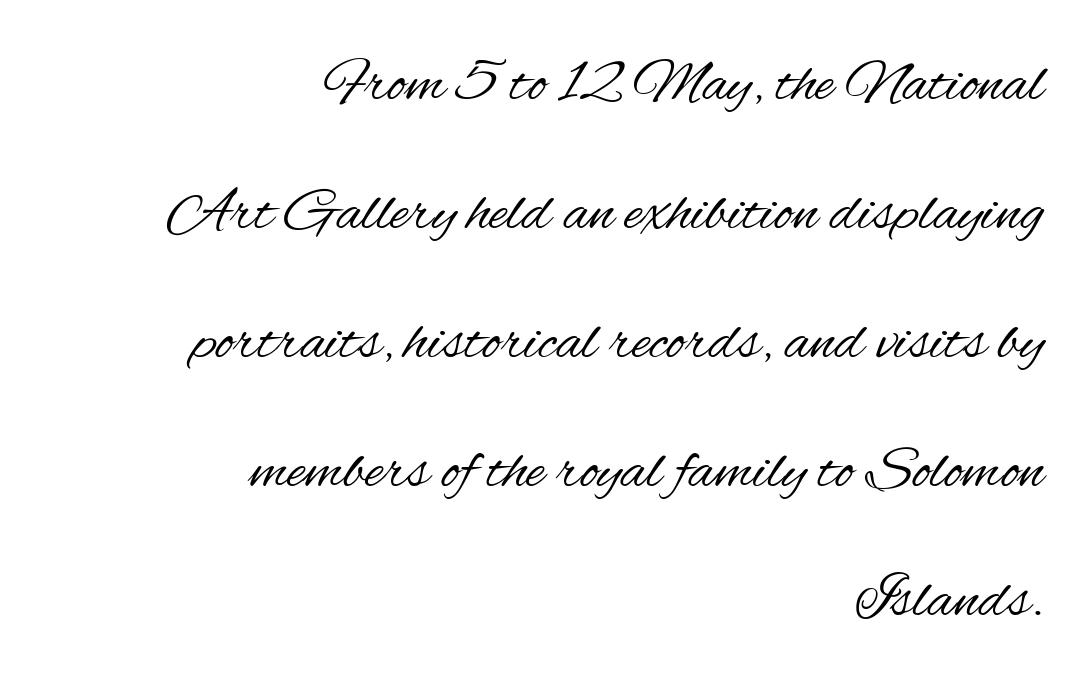
{"serif": "no", "bold": "no", "weight": "regular", "width": "condensed", "stroke_contrast": "medium", "x_height": "small", "monospaced": "no", "underline": "no", "align": "right", "line_spacing": "loose", "line_spacing_ratio": 2.08, "letter_spacing": "normal", "letter_spacing_em": 0.0, "glyph_px": 62}
